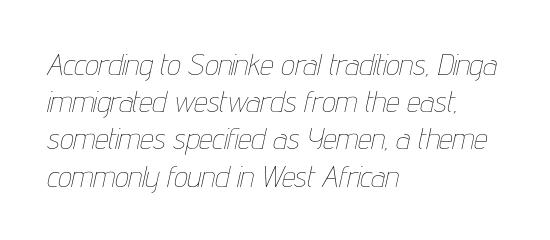
{"italic": "yes", "lean": "right", "slant_degrees": 12, "bold": "no", "weight": "thin", "width": "condensed", "stroke_contrast": "low", "x_height": "medium", "monospaced": "no", "underline": "no", "align": "left", "line_spacing_ratio": 1.24, "letter_spacing": "normal", "letter_spacing_em": 0.0, "glyph_px": 30}
